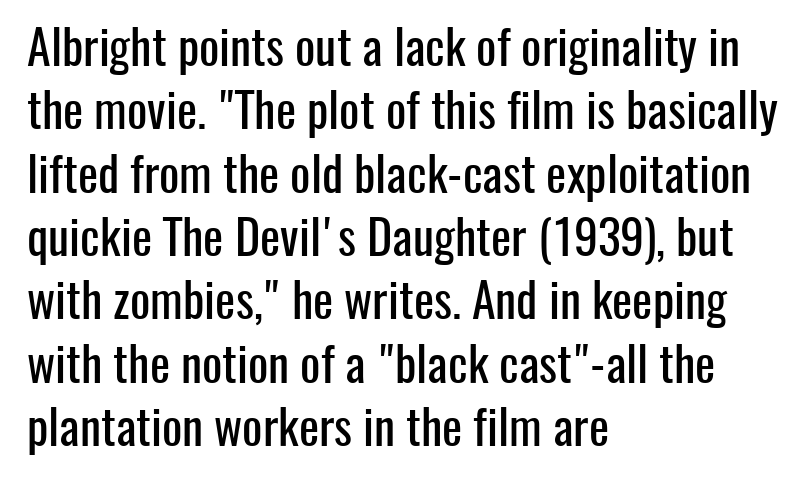
Each word holds together tightly as a unit, with standard inter-letter gaps. The rendering uses natural spacing where letterforms have individual widths. The typesetter chose a ragged-right arrangement here. Nobody drew a line under any word here.
